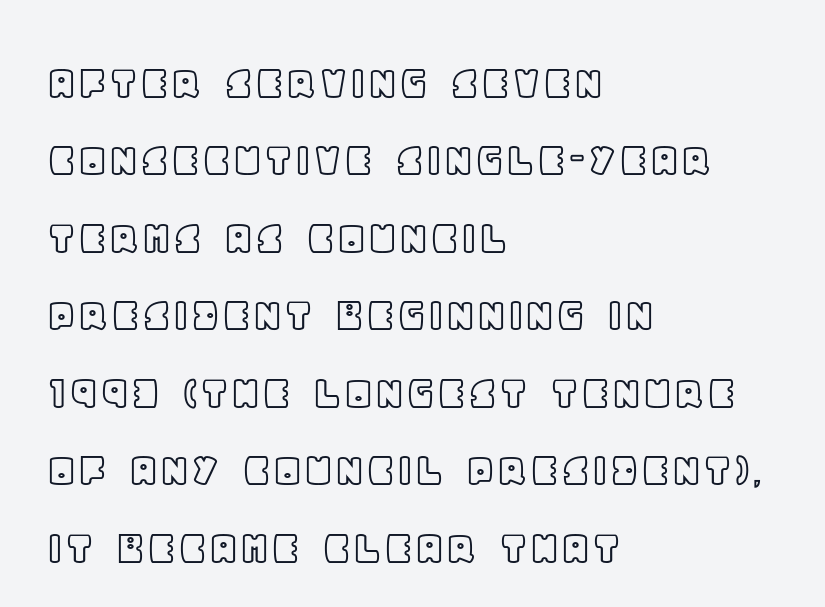
The image shows 50 px text type, upright; set left-aligned, normal line spacing (1.55x), normal letter spacing, not underlined; a large x-height.
